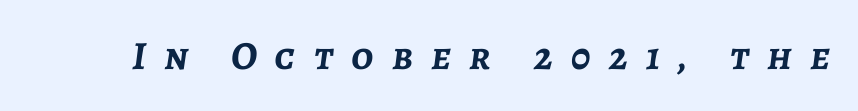
{"italic": "yes", "lean": "right", "slant_degrees": 7, "bold": "yes", "weight": "semibold", "width": "normal", "stroke_contrast": "low", "x_height": "medium", "monospaced": "no", "underline": "no", "letter_spacing": "wide", "letter_spacing_em": 0.46, "glyph_px": 40}
